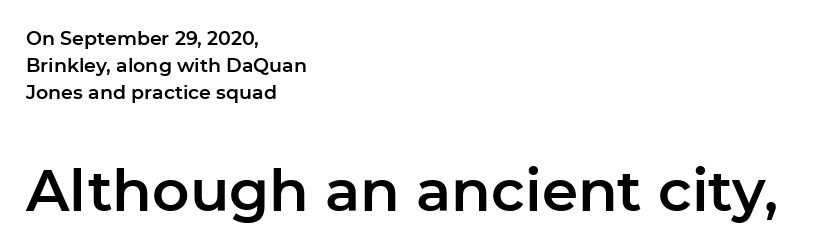
Q: Is the text italic (slanted)? A: No, it is upright.
Q: Is the typeface a serif or a sans-serif typeface? A: Sans-serif.
Q: Is the text underlined? A: No.
Q: How is the paragraph aligned? A: Left-aligned.
Q: Is the spacing between letters normal or unusually wide? A: Normal.
Q: Is the spacing between lines tight, normal or loose? A: Normal.
Q: Which block of text is set in a larger size, the first (top) or the second (bottom)? A: The second (bottom) one.
Q: Width (condensed, normal, or wide)? A: Normal.
Q: Stroke contrast? A: Low.
Q: x-height? A: Medium.
Q: Monospaced? A: No.
